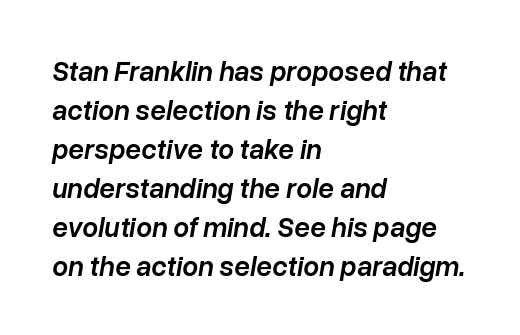
Characters are canted at an angle relative to the baseline's perpendicular. The letters advance in unequal steps, a hallmark of proportional type. The block of text has a typical density, with ordinary space between rows. The passage shown has conventional tracking throughout. Descenders are the only things crossing below the line.
